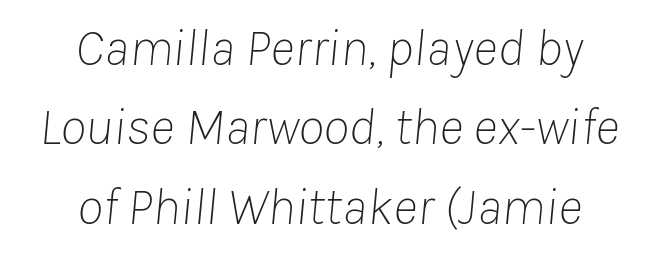
The characters are drawn with everyday or finer stroke widths. The specimen reads as italic at a glance. The tracking reads as untouched default to a designer's eye. Horizontal bands of white between lines are of average thickness.
